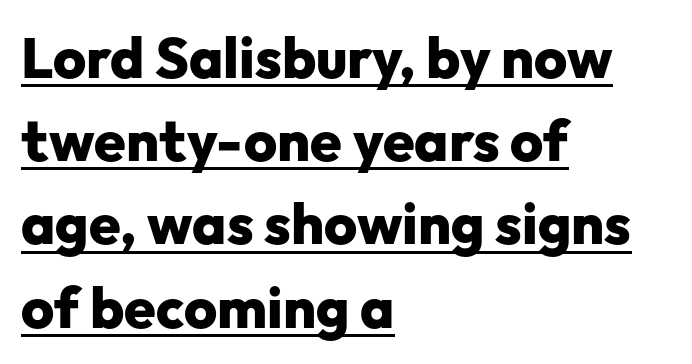
The image shows 57 px heavy sans-serif type, upright; set left-aligned, normal line spacing (1.46x), normal letter spacing, underlined; low stroke contrast and a medium x-height.
